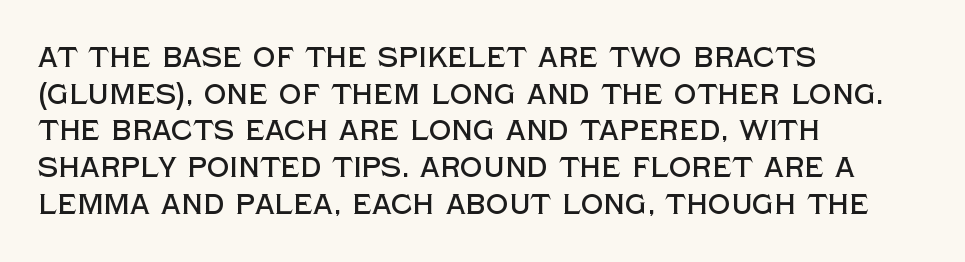
{"serif": "no", "italic": "no", "width": "normal", "x_height": "large", "monospaced": "no", "underline": "no", "align": "left", "line_spacing": "normal", "line_spacing_ratio": 1.31, "letter_spacing": "normal", "letter_spacing_em": 0.0, "glyph_px": 28}
